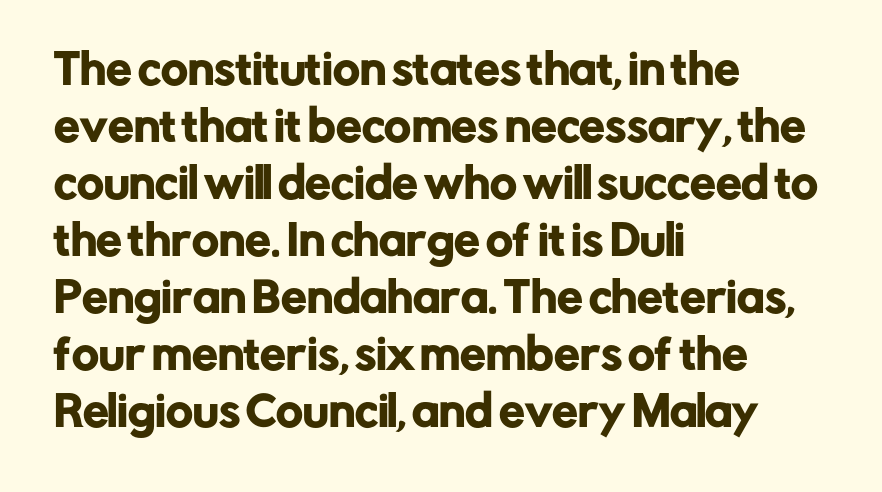
The image shows 41 px sans-serif type, upright; set left-aligned, normal line spacing (1.39x), normal letter spacing, not underlined; low stroke contrast and a medium x-height.
